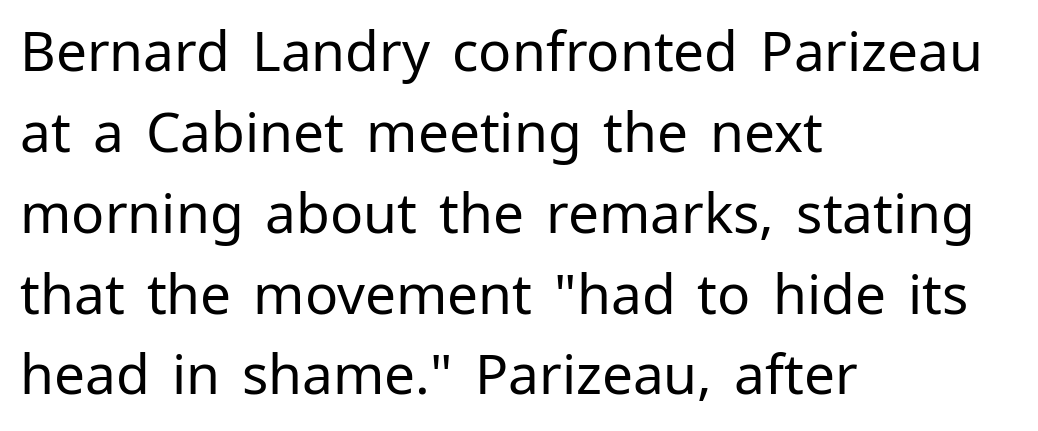
The image shows 55 px regular-weight sans-serif type, upright; set left-aligned, normal line spacing (1.47x), normal letter spacing, not underlined; low stroke contrast and a medium x-height.
